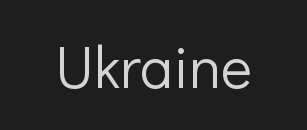
{"serif": "no", "italic": "no", "bold": "no", "weight": "light", "width": "normal", "stroke_contrast": "low", "x_height": "medium", "monospaced": "no", "underline": "no", "letter_spacing": "normal", "letter_spacing_em": 0.0, "glyph_px": 59}
